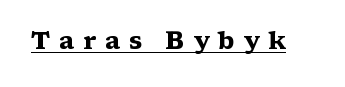
Q: Is the text bold? A: Yes.
Q: Is the text italic (slanted)? A: No, it is upright.
Q: Is the text underlined? A: Yes.
Q: Is the spacing between letters normal or unusually wide? A: Unusually wide.
